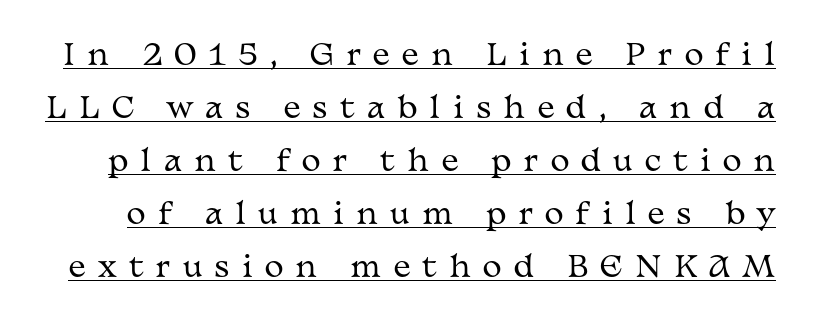
The words here are underlined. These lines were composed using upright roman letters. Looks like regular typesetting: each glyph gets only the width it needs. The passage shown has open, widely tracked lettering throughout.
